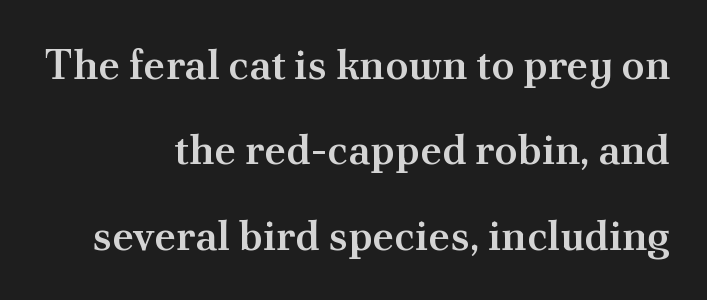
Just letters on the line, the space beneath them empty. Examine the stroke ends and you'll spot serifs. Vertical spacing — loose. These lines carry some extra weight — a demibold, not a full bold. Tracking value appears to be zero — textbook default spacing. Italic? Not at all — the glyphs are vertical.
